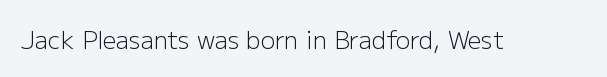
The image shows 24 px text type, upright; set normal letter spacing, not underlined.
